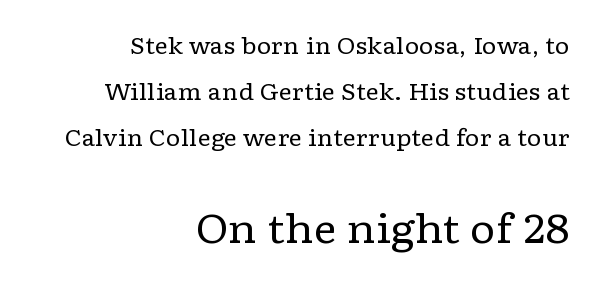
Leftover space on each line is placed entirely before the opening word. Weight: not bold — regular or lighter. The letterforms sit shoulder to shoulder at normal distance. These lines stand farther apart than default settings would place them.
